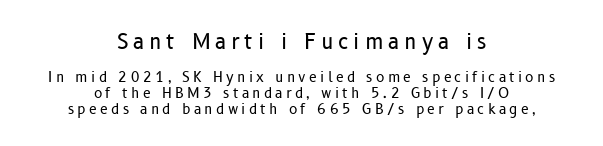
The image shows 21 px text type, upright; set centered, tight line spacing (1.12x), unusually wide letter spacing (+0.23 em), not underlined; the first (top) block is 1.5x larger.
